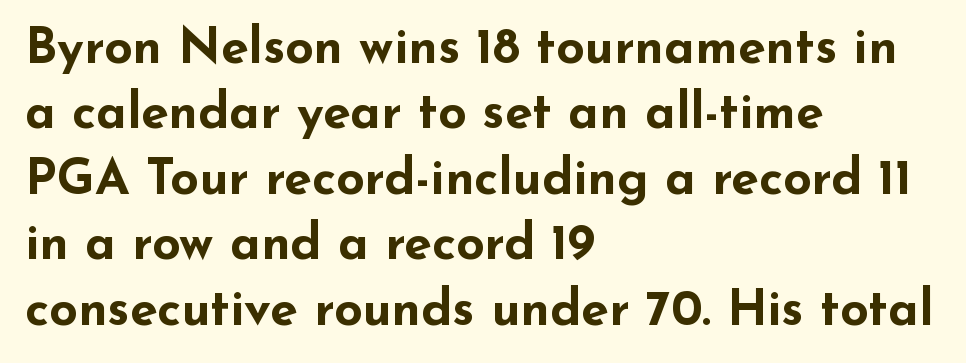
Each letter's strokes conclude bluntly, with no projecting serifs. The zone under the glyphs is completely vacant. The letters advance in unequal steps, a hallmark of proportional type. Leading matches the norm, producing a regular column. You'd pick this weight for a headline — it's a proper bold. Nope, not italic — everything's standing straight.
